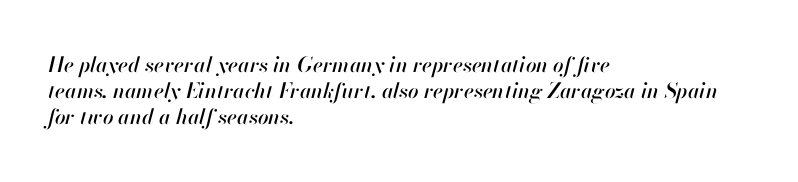
The rendering keeps characters at their native spacing. The rendering applies a slant to the glyphs. Check the space under the baseline: it is left empty. What's the leading like? Ordinary, nothing unusual. The paragraph has a hard left edge and a soft right edge.
